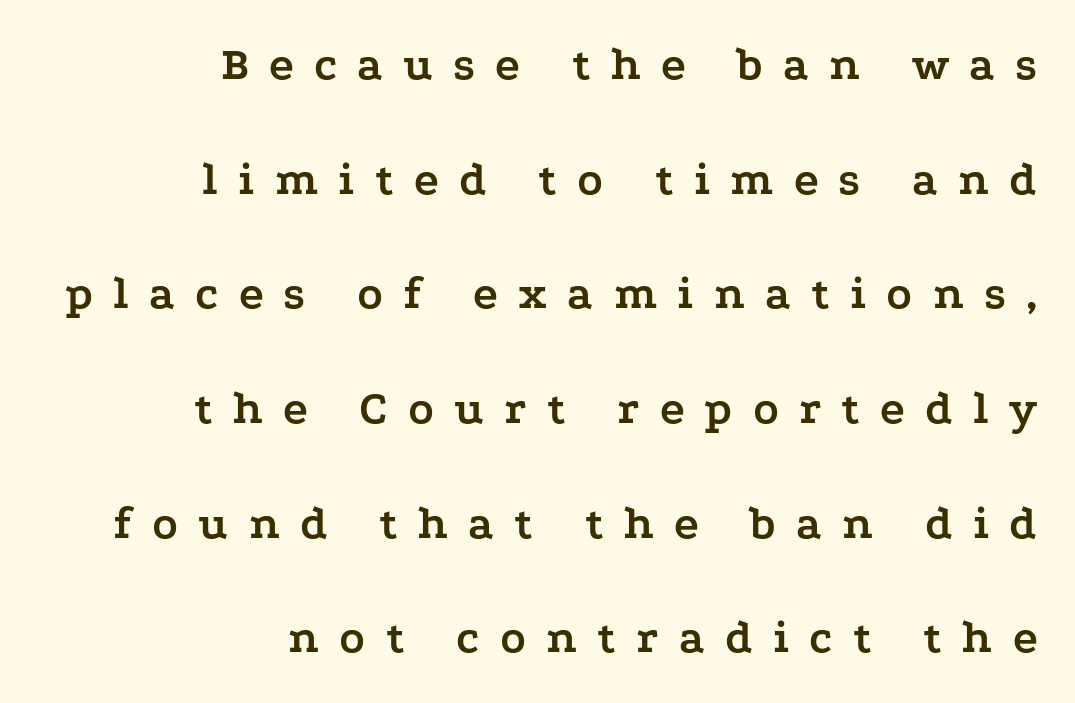
The image shows 47 px semibold, wide serif type, upright; set right-aligned, loose line spacing (2.44x), unusually wide letter spacing (+0.43 em), not underlined; low stroke contrast and a medium x-height.
